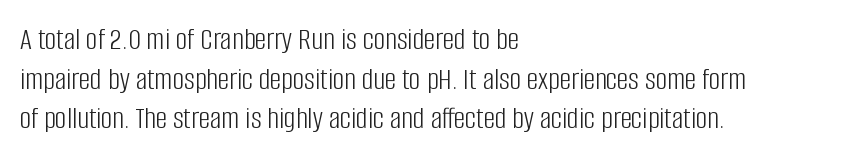
The image shows 32 px light, condensed sans-serif type, upright; set left-aligned, line spacing 1.24x, normal letter spacing, not underlined; low stroke contrast and a large x-height.
